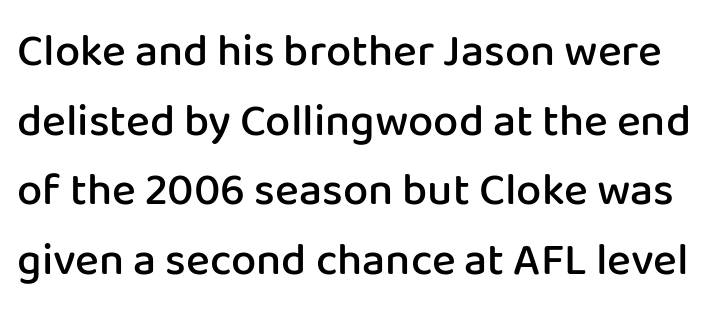
{"serif": "no", "italic": "no", "bold": "semi", "weight": "semibold", "width": "normal", "stroke_contrast": "low", "x_height": "medium", "monospaced": "no", "underline": "no", "line_spacing": "normal", "line_spacing_ratio": 1.55, "letter_spacing": "normal", "letter_spacing_em": 0.0, "glyph_px": 45}
